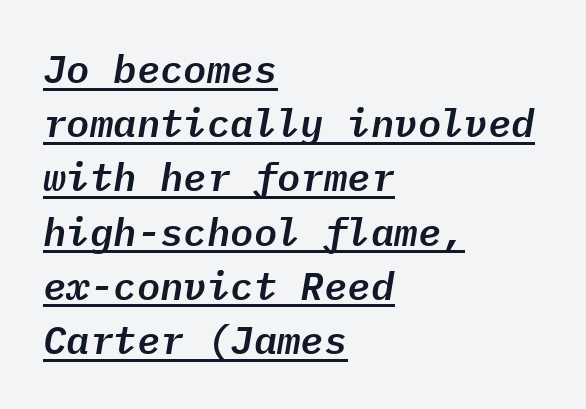
Compared with typical paragraphs, the rows here are spaced about the same. Is this a fixed-width face? Yes — each glyph sits in an identical cell. Look at the tracking — it's just the regular setting, nothing added. Line beginnings align vertically; line endings do not. The letters are slanted; this is an italic face. Beneath each row of characters lies a ruled line.
